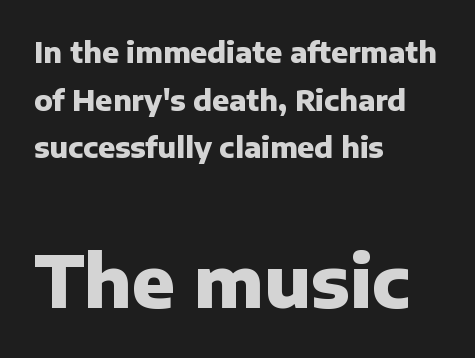
{"serif": "no", "italic": "no", "bold": "yes", "weight": "heavy", "width": "normal", "stroke_contrast": "low", "x_height": "medium", "monospaced": "no", "underline": "no", "align": "left", "line_spacing": "normal", "line_spacing_ratio": 1.7, "letter_spacing": "normal", "letter_spacing_em": 0.0, "larger_block": "second", "size_ratio": 2.54, "glyph_px": 71}
